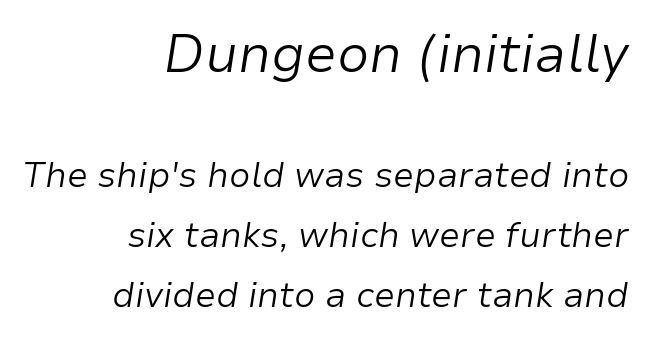
The image shows 53 px light type, italic (leaning right); set right-aligned, line spacing 1.71x, normal letter spacing, not underlined; the first (top) block is 1.51x larger; low stroke contrast and a medium x-height.
